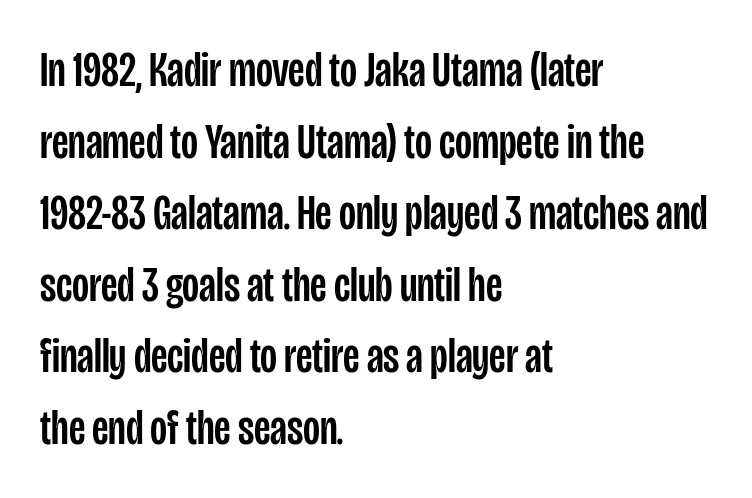
Q: Is the text italic (slanted)? A: No, it is upright.
Q: Is the typeface a serif or a sans-serif typeface? A: Sans-serif.
Q: Is the text underlined? A: No.
Q: How is the paragraph aligned? A: Left-aligned.
Q: Is the spacing between letters normal or unusually wide? A: Normal.
Q: Is the spacing between lines tight, normal or loose? A: Normal.
Q: Width (condensed, normal, or wide)? A: Condensed.
Q: Stroke contrast? A: Low.
Q: x-height? A: Large.
Q: Monospaced? A: No.
